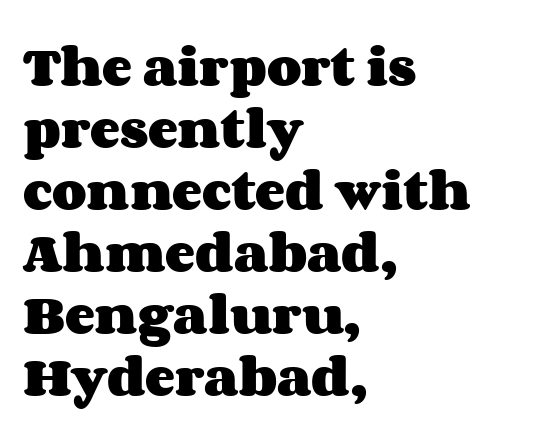
The passage shown is emphatically bold. The glyphs are unaccompanied by any horizontal stroke below them. A student would call this left alignment; a typographer would say flush left, rag right. This sample keeps an unexceptional amount of space between lines. The rendering uses natural spacing where letterforms have individual widths.
